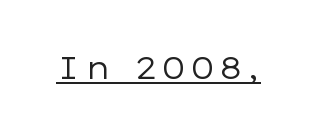
{"serif": "no", "italic": "no", "bold": "no", "weight": "regular", "width": "wide", "stroke_contrast": "low", "x_height": "medium", "monospaced": "no", "underline": "yes", "glyph_px": 32}
